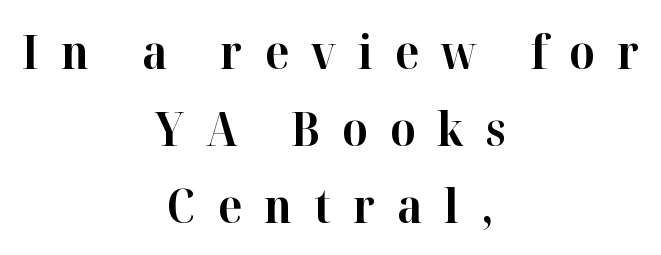
The image shows 48 px bold serif type, upright; set centered, normal line spacing (1.6x), unusually wide letter spacing (+0.46 em), not underlined; high stroke contrast and a medium x-height.
